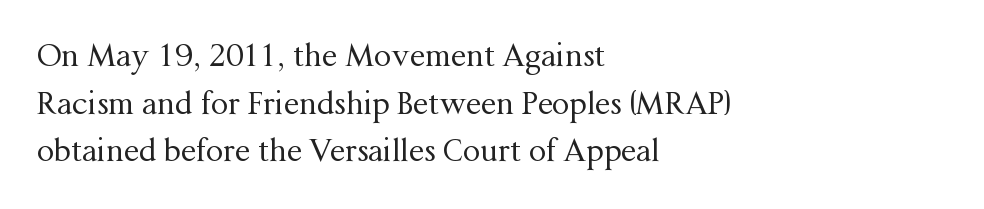
The image shows 31 px regular-weight serif type, upright; set left-aligned, normal line spacing (1.54x), normal letter spacing, not underlined; medium stroke contrast and a medium x-height.
